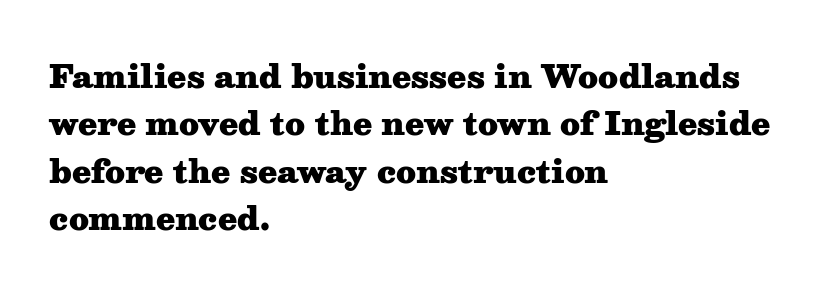
The compositor pushed each line to the left boundary. The vertical gap from one line to the next is medium. You could not count columns in this text — the font is proportionally spaced. Just letters on the line, the space beneath them empty.
